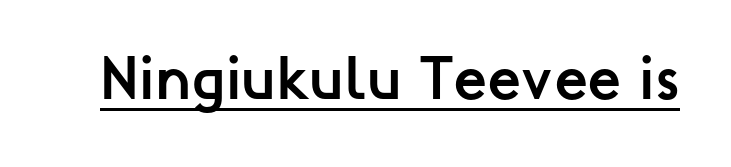
{"serif": "no", "italic": "no", "bold": "yes", "weight": "semibold", "width": "normal", "stroke_contrast": "low", "x_height": "medium", "monospaced": "no", "underline": "yes", "letter_spacing": "normal", "letter_spacing_em": 0.0, "glyph_px": 62}
